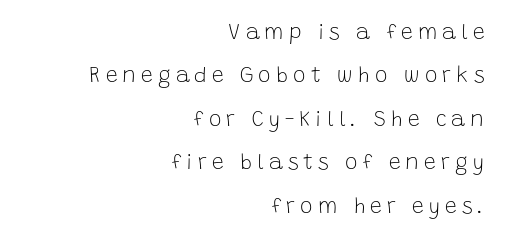
Q: Is the text bold? A: No.
Q: Is the text italic (slanted)? A: No, it is upright.
Q: Is the text underlined? A: No.
Q: How is the paragraph aligned? A: Right-aligned.
Q: Is the spacing between letters normal or unusually wide? A: Unusually wide.
Q: Is the spacing between lines tight, normal or loose? A: Loose.
